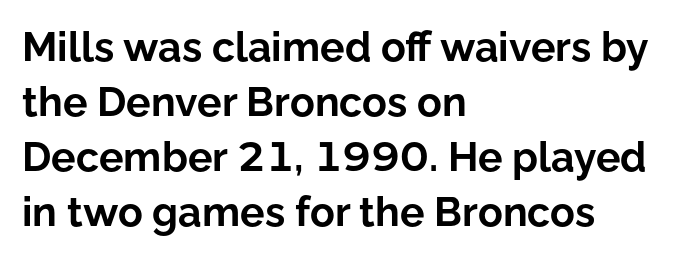
The image shows 41 px bold sans-serif type, upright; set left-aligned, normal line spacing (1.34x), normal letter spacing, not underlined; low stroke contrast and a medium x-height.
